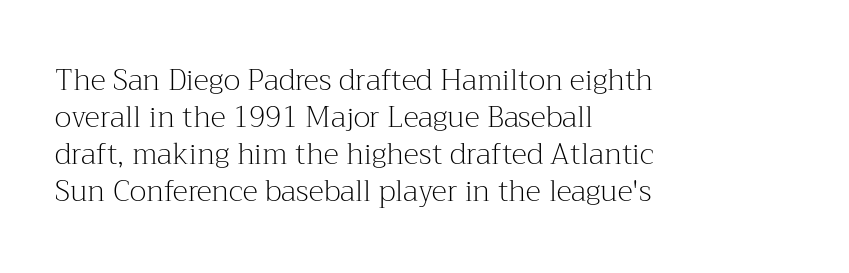
The image shows 29 px light serif type, upright; set left-aligned, normal line spacing (1.28x), normal letter spacing, not underlined; medium stroke contrast and a medium x-height.
